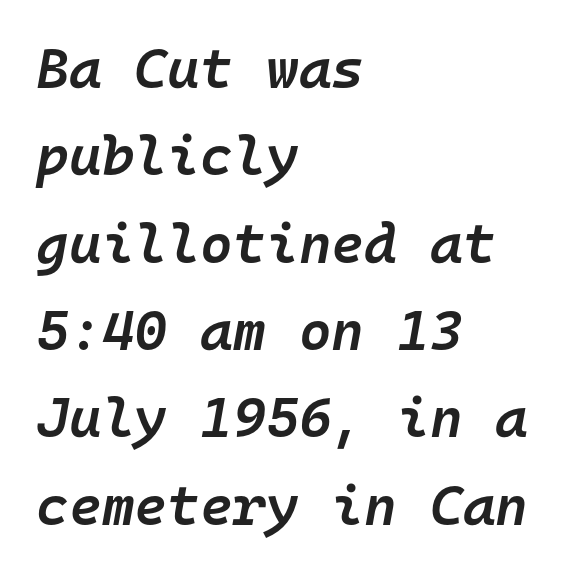
{"italic": "yes", "lean": "right", "slant_degrees": 10, "bold": "semi", "weight": "semibold", "width": "normal", "stroke_contrast": "low", "x_height": "medium", "monospaced": "yes", "underline": "no", "align": "left", "line_spacing": "normal", "line_spacing_ratio": 1.56, "letter_spacing": "normal", "letter_spacing_em": 0.0, "glyph_px": 56}
